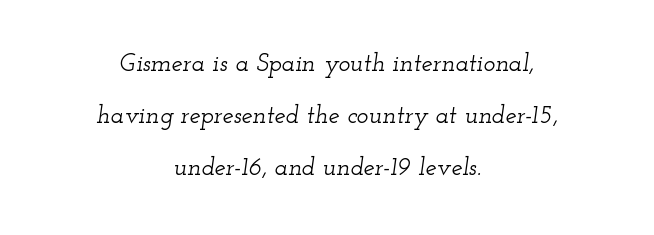
Neither beginnings nor endings align; midpoints do. Regarding leading, the lines here are spaced well apart. The gap between lines stays unmarked. The lettering tilts uniformly, giving the passage an italic look. No extra tracking has been applied to these lines.
